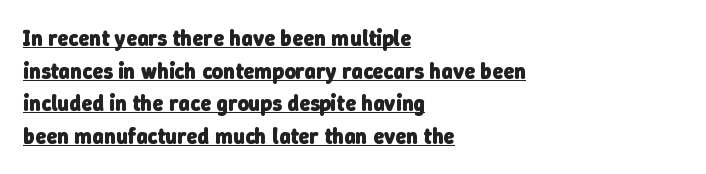
Q: Is the text bold? A: Yes.
Q: Is the text underlined? A: Yes.
Q: How is the paragraph aligned? A: Left-aligned.
Q: Is the spacing between letters normal or unusually wide? A: Normal.
Q: Is the spacing between lines tight, normal or loose? A: Normal.
